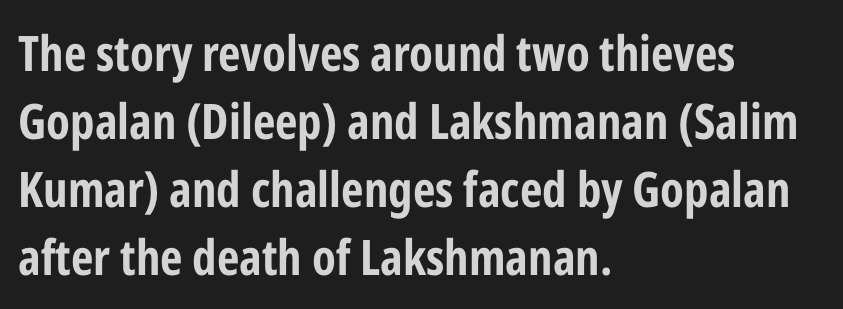
How are the letters spaced? Ordinarily, with no added tracking. A typesetter would call this proportional, since set widths differ per character. Note: no serifs on the glyphs. It's the straight-up-and-down kind of type.
